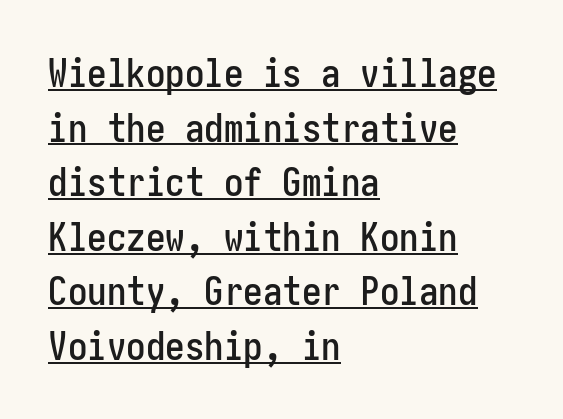
The image shows 39 px condensed sans-serif type, upright; set left-aligned, normal line spacing (1.4x), normal letter spacing, underlined; low stroke contrast and a medium x-height.
